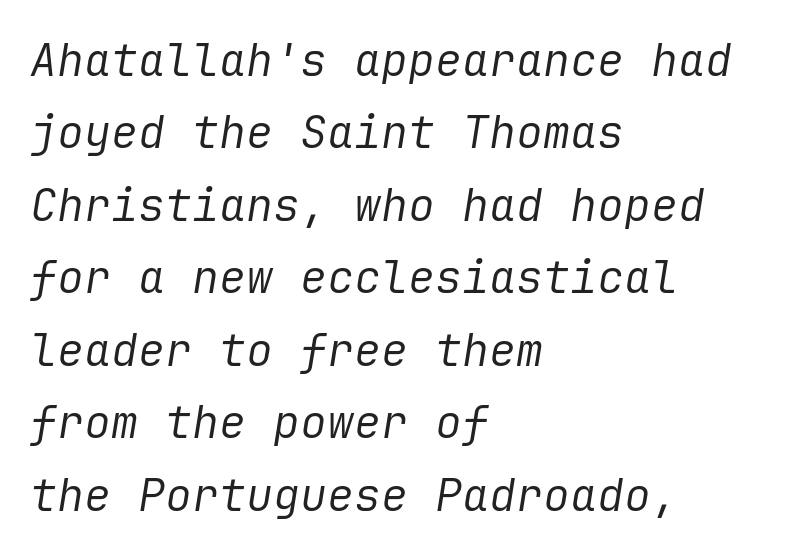
In terms of posture, this sample is oblique. Stroke thickness stays within the range of a standard reading face or lighter. Line spacing here is normal. Nothing unusual about the tracking: characters are spaced as the font intends. Descenders hang freely into open space. The lines in this sample share a left origin and differ only in where they stop.
